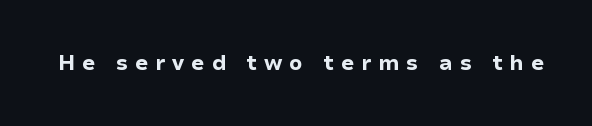
Q: Is the text bold? A: Yes.
Q: Is the text italic (slanted)? A: No, it is upright.
Q: Is the text underlined? A: No.
Q: Is the spacing between letters normal or unusually wide? A: Unusually wide.
